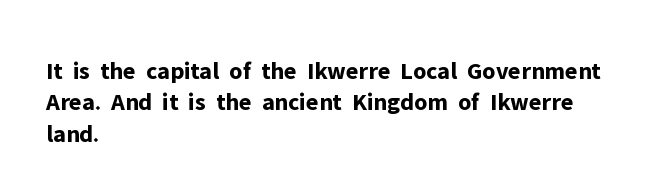
{"italic": "no", "bold": "yes", "underline": "no", "align": "left", "line_spacing": "normal", "line_spacing_ratio": 1.26, "letter_spacing": "normal", "letter_spacing_em": 0.0, "glyph_px": 25}
